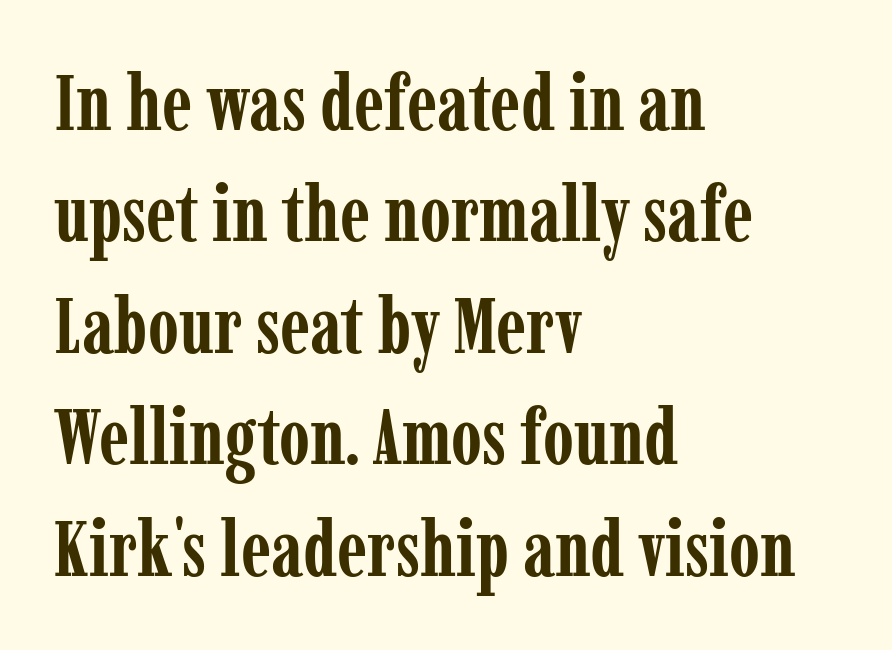
Q: Is the text bold? A: Yes.
Q: Is the text italic (slanted)? A: No, it is upright.
Q: Is the typeface a serif or a sans-serif typeface? A: Serif.
Q: Is the text underlined? A: No.
Q: How is the paragraph aligned? A: Left-aligned.
Q: Is the spacing between letters normal or unusually wide? A: Normal.
Q: Is the spacing between lines tight, normal or loose? A: Normal.
Q: Width (condensed, normal, or wide)? A: Condensed.
Q: Stroke contrast? A: Low.
Q: x-height? A: Medium.
Q: Monospaced? A: No.
